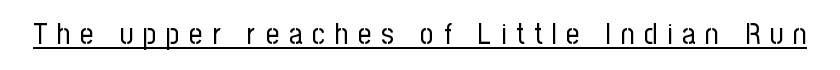
The image shows 29 px regular-weight, condensed sans-serif type, upright; set unusually wide letter spacing (+0.34 em), underlined; low stroke contrast and a medium x-height.
